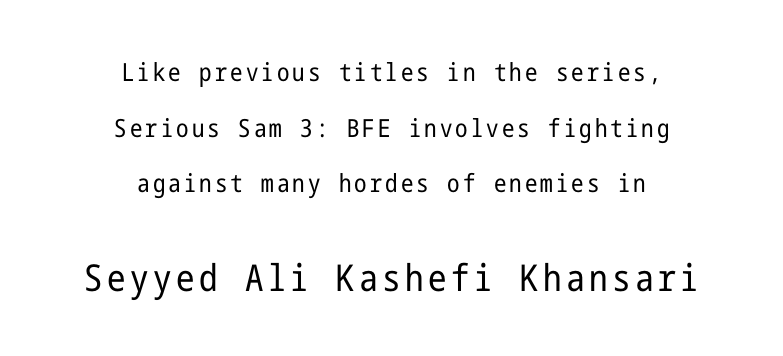
Q: Is the text bold? A: No.
Q: Is the text italic (slanted)? A: No, it is upright.
Q: Is the typeface a serif or a sans-serif typeface? A: Sans-serif.
Q: Is the text underlined? A: No.
Q: How is the paragraph aligned? A: Centered.
Q: Is the spacing between lines tight, normal or loose? A: Loose.
Q: Which block of text is set in a larger size, the first (top) or the second (bottom)? A: The second (bottom) one.
Q: Width (condensed, normal, or wide)? A: Condensed.
Q: Stroke contrast? A: Low.
Q: x-height? A: Medium.
